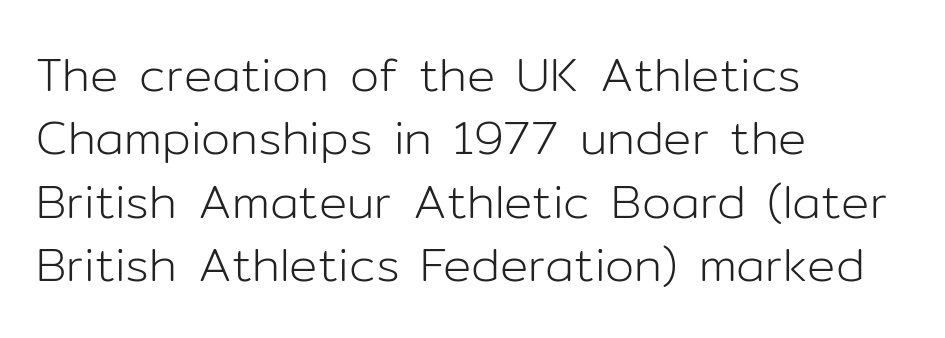
{"serif": "no", "italic": "no", "bold": "no", "weight": "light", "width": "normal", "stroke_contrast": "low", "x_height": "medium", "monospaced": "no", "underline": "no", "align": "left", "line_spacing": "normal", "line_spacing_ratio": 1.35, "letter_spacing": "normal", "letter_spacing_em": 0.0, "glyph_px": 47}
